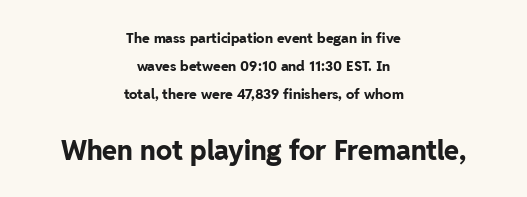
Visually, the bottom section dominates because its glyphs are scaled up. The vertical gap from one line to the next is large. The letters stand straight up with perfectly vertical stems. Each word holds together tightly as a unit, with standard inter-letter gaps.
